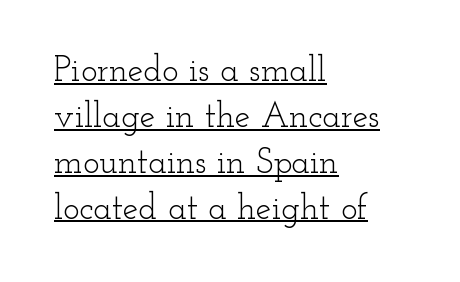
The image shows 35 px light, wide serif type, upright; set left-aligned, normal line spacing (1.31x), normal letter spacing, underlined; low stroke contrast and a small x-height.
